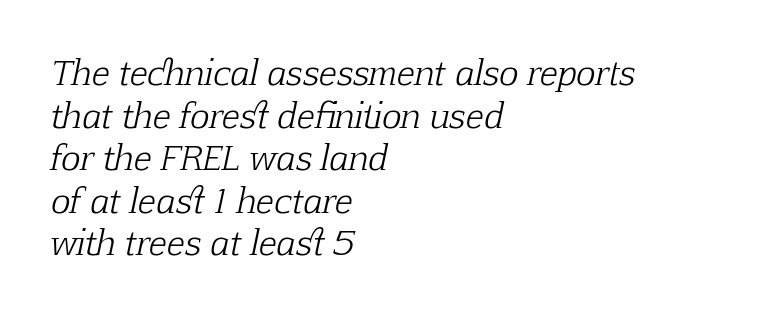
Q: Is the text bold? A: No.
Q: Is the text italic (slanted)? A: Yes, it leans right by about 12 degrees.
Q: Is the typeface a serif or a sans-serif typeface? A: Serif.
Q: Is the text underlined? A: No.
Q: How is the paragraph aligned? A: Left-aligned.
Q: Is the spacing between letters normal or unusually wide? A: Normal.
Q: Is the spacing between lines tight, normal or loose? A: Normal.
Q: Width (condensed, normal, or wide)? A: Normal.
Q: Stroke contrast? A: Low.
Q: x-height? A: Medium.
Q: Monospaced? A: No.
